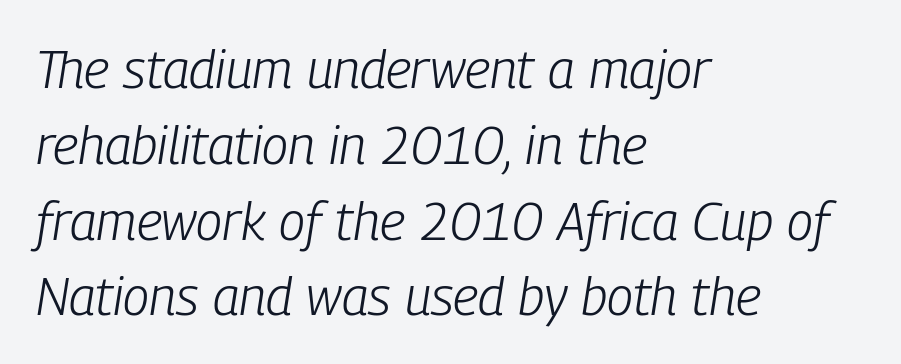
{"italic": "yes", "lean": "right", "slant_degrees": 9, "bold": "no", "weight": "light", "width": "condensed", "stroke_contrast": "low", "x_height": "medium", "monospaced": "no", "underline": "no", "align": "left", "line_spacing": "normal", "line_spacing_ratio": 1.43, "letter_spacing": "normal", "letter_spacing_em": 0.0, "glyph_px": 53}
